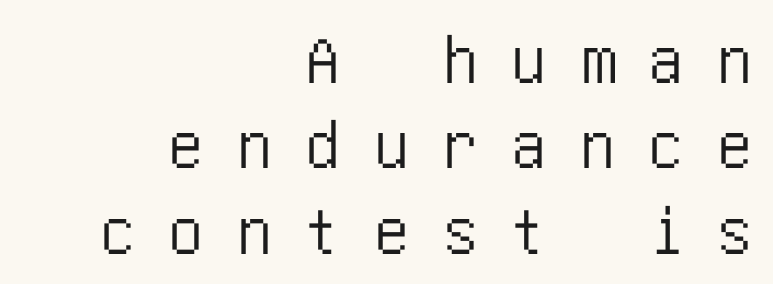
The image shows 70 px condensed sans-serif type, upright; set right-aligned, line spacing 1.22x, unusually wide letter spacing (+0.48 em), not underlined; low stroke contrast and a large x-height.
